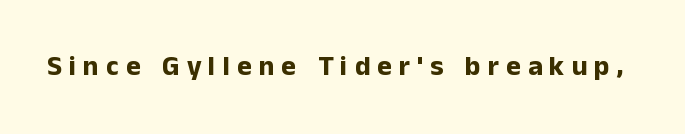
Short note: letters widely spaced. Looks like regular typesetting: each glyph gets only the width it needs. Each letter's strokes conclude bluntly, with no projecting serifs. The strokes are fattened all the way to bold.
